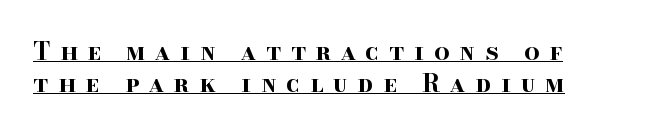
Q: Is the text bold? A: Yes.
Q: Is the text italic (slanted)? A: No, it is upright.
Q: Is the text underlined? A: Yes.
Q: How is the paragraph aligned? A: Left-aligned.
Q: Is the spacing between letters normal or unusually wide? A: Unusually wide.
Q: Is the spacing between lines tight, normal or loose? A: Normal.
